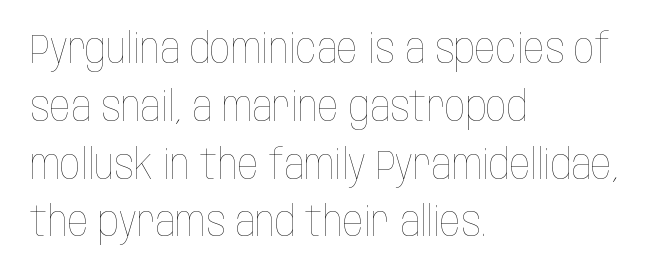
Think of a printed novel: that variable character pitch is what you see here. Bold? No — there's no thickening of the strokes. Descenders hang freely into open space. Does the leading feel generous? No, just average. The text block is weighted toward the left margin, trailing off unevenly rightward.
